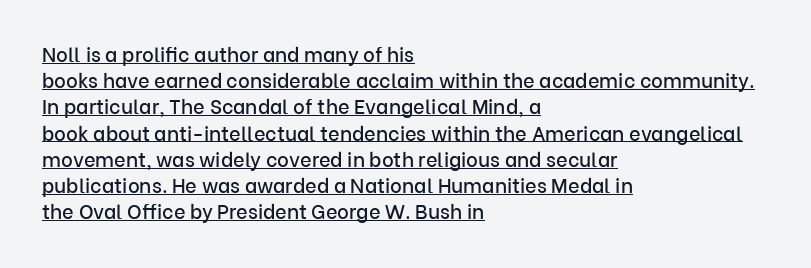
Q: Is the text italic (slanted)? A: No, it is upright.
Q: Is the text underlined? A: Yes.
Q: How is the paragraph aligned? A: Left-aligned.
Q: Is the spacing between letters normal or unusually wide? A: Normal.
Q: Is the spacing between lines tight, normal or loose? A: Normal.
